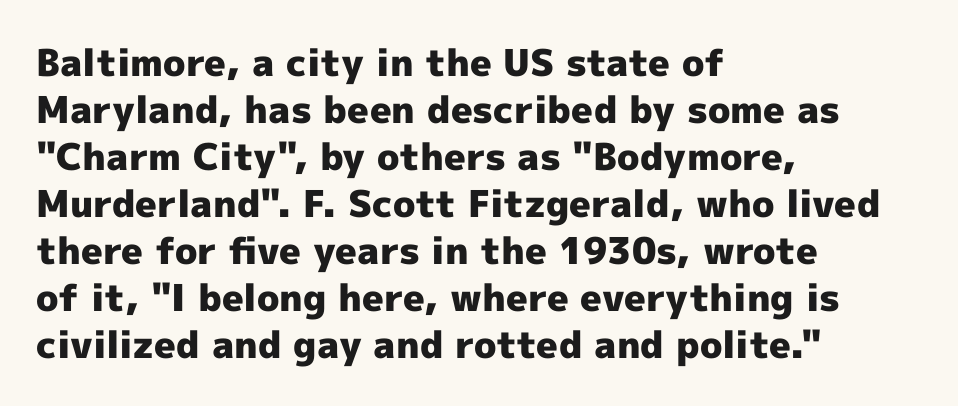
The image shows 37 px heavy sans-serif type, upright; set left-aligned, normal line spacing (1.27x), normal letter spacing, not underlined; a medium x-height.
